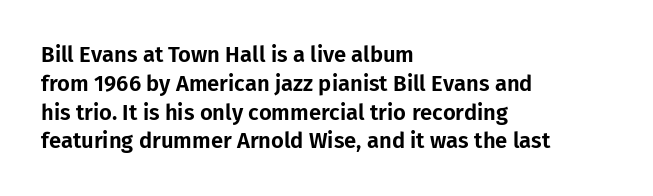
Descender tails drop into unmarked territory. Horizontal alignment here is leftward, the default for most running prose. Does extra space separate the letters? No, they use regular spacing. Upright lettering throughout. Evenly set lines give the paragraph a standard silhouette.
